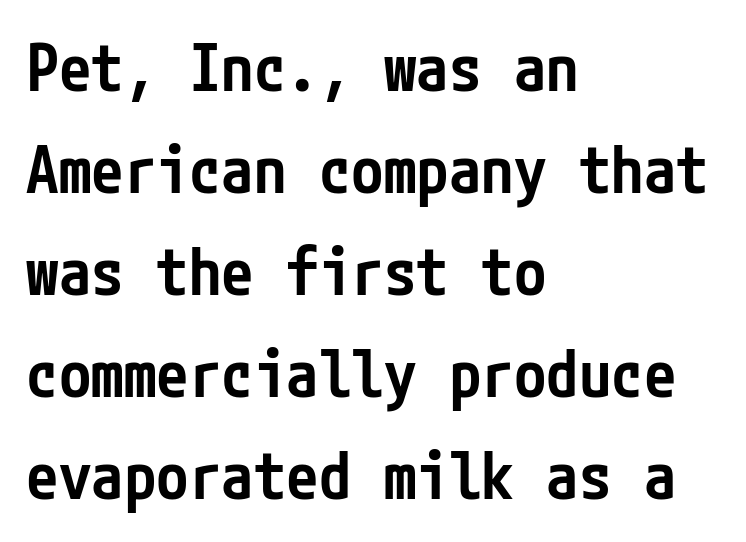
Serifs: no, the terminals of the letterforms are clean. Characters follow at the spacing the type designer built in. Students, observe: this is what conventionally led text looks like. These lines are set flush left with a ragged right edge. No italicization has been applied; the sample stays upright. Heft: intermediate — a semibold.
